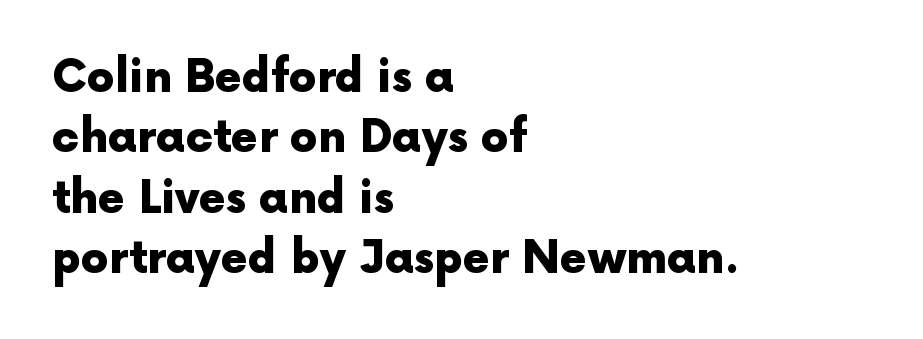
The image shows 44 px heavy sans-serif type, upright; set left-aligned, normal line spacing (1.37x), normal letter spacing, not underlined; a medium x-height.
